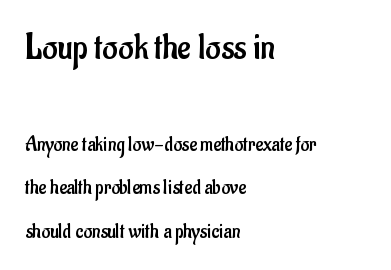
The image shows 37 px regular-weight, condensed sans-serif type, upright; set left-aligned, loose line spacing (2.08x), normal letter spacing, not underlined; the first (top) block is 1.76x larger; low stroke contrast and a small x-height.
